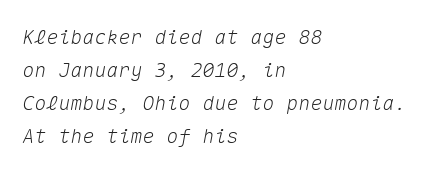
Q: Is the text italic (slanted)? A: Yes, it leans right by about 10 degrees.
Q: Is the text underlined? A: No.
Q: How is the paragraph aligned? A: Left-aligned.
Q: Is the spacing between letters normal or unusually wide? A: Normal.
Q: Is the spacing between lines tight, normal or loose? A: Normal.
